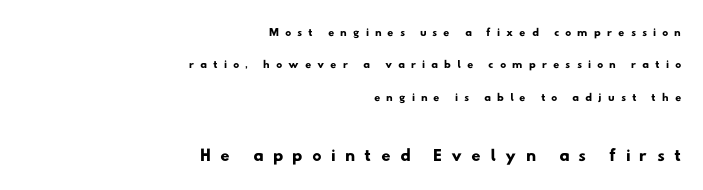
The image shows 26 px text type; set right-aligned, loose line spacing (1.91x), unusually wide letter spacing (+0.35 em), not underlined; the second (bottom) block is 1.53x larger.
